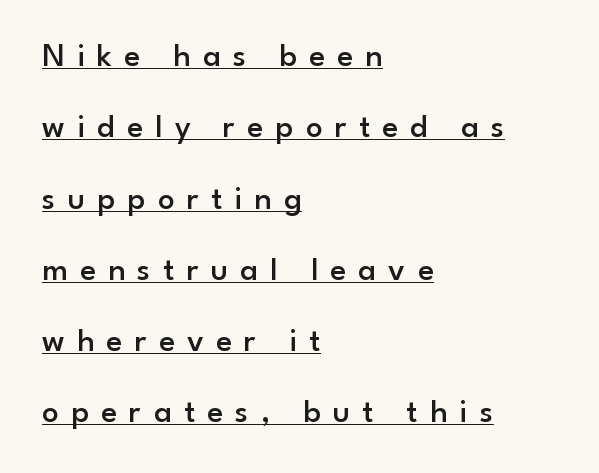
{"serif": "no", "italic": "no", "bold": "semi", "weight": "semibold", "width": "normal", "stroke_contrast": "low", "x_height": "small", "monospaced": "no", "underline": "yes", "align": "left", "line_spacing": "loose", "line_spacing_ratio": 2.16, "letter_spacing": "wide", "letter_spacing_em": 0.37, "glyph_px": 33}
